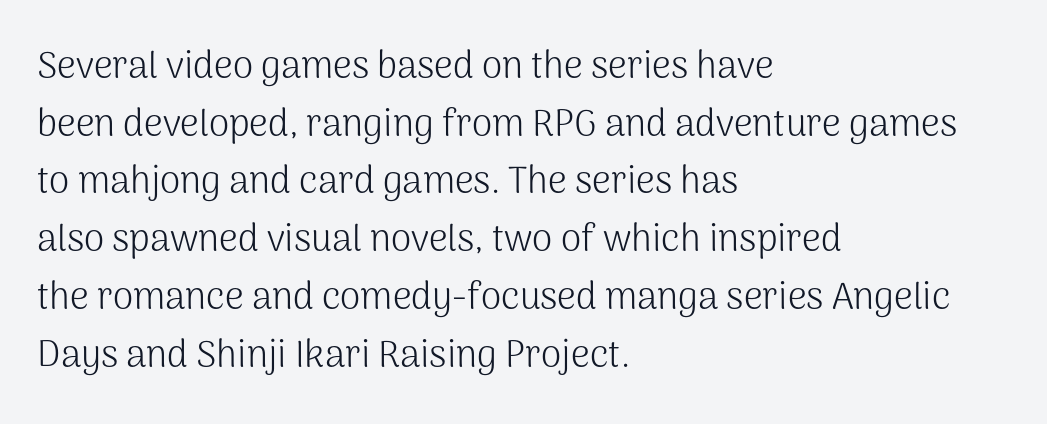
{"serif": "no", "italic": "no", "bold": "no", "weight": "light", "width": "normal", "stroke_contrast": "medium", "x_height": "medium", "monospaced": "no", "underline": "no", "align": "left", "line_spacing": "normal", "line_spacing_ratio": 1.56, "letter_spacing": "normal", "letter_spacing_em": 0.0, "glyph_px": 37}
